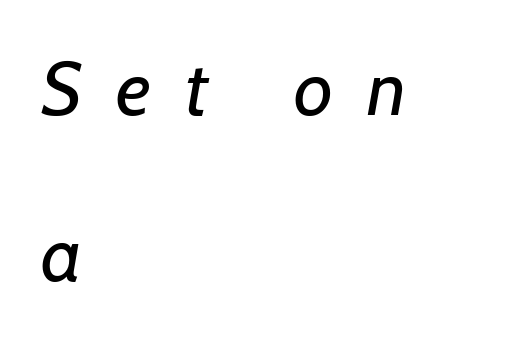
The image shows 76 px regular-weight sans-serif type; set left-aligned, loose line spacing (2.18x), unusually wide letter spacing (+0.45 em), not underlined; low stroke contrast and a medium x-height.
